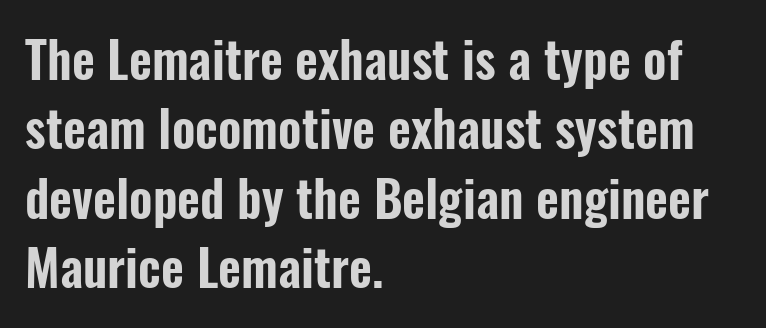
The rendering keeps characters at their native spacing. Character widths vary here, with narrow letters taking less room than wide ones. Italic: no, the glyphs are upright roman. Are there feet on the stems? There aren't — it's a sans. The paragraph has a hard left edge and a soft right edge. Lines of text with bare space underneath.
